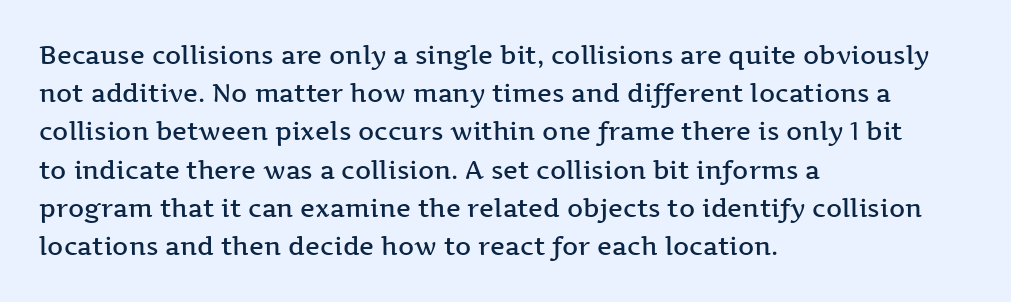
{"italic": "no", "bold": "semi", "underline": "no", "align": "left", "line_spacing": "normal", "line_spacing_ratio": 1.53, "letter_spacing": "normal", "letter_spacing_em": 0.0, "glyph_px": 25}
